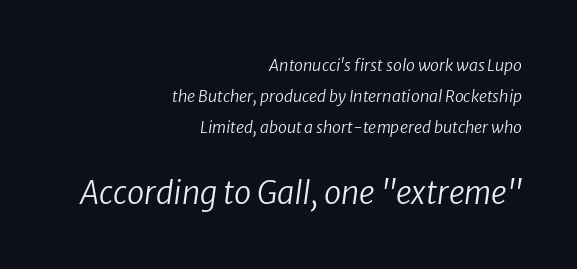
Tall strokes in this sample are angled rather than plumb. These lines are rendered in a variable-pitch font. Top chunk: small. Bottom chunk: large. Notice how the passage keeps a crisp vertical edge on the right only. A typesetter would call this leading open, well beyond the default. Caption: standard tracking, unaltered.
